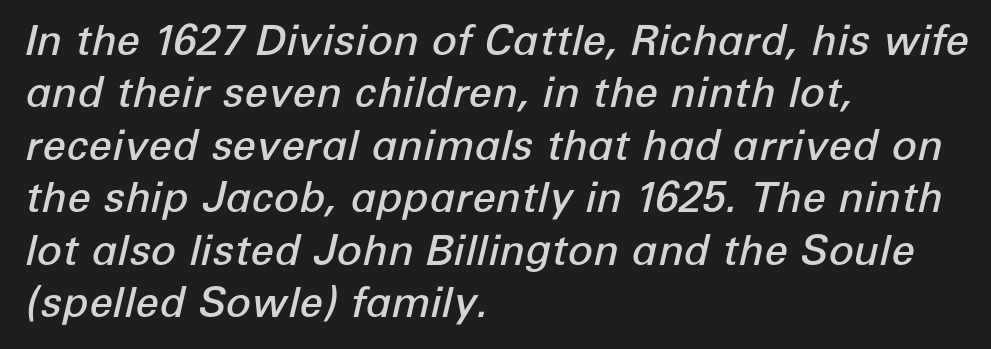
The image shows 42 px semibold type, italic (leaning right); set left-aligned, normal line spacing (1.25x), normal letter spacing, not underlined; low stroke contrast and a medium x-height.
